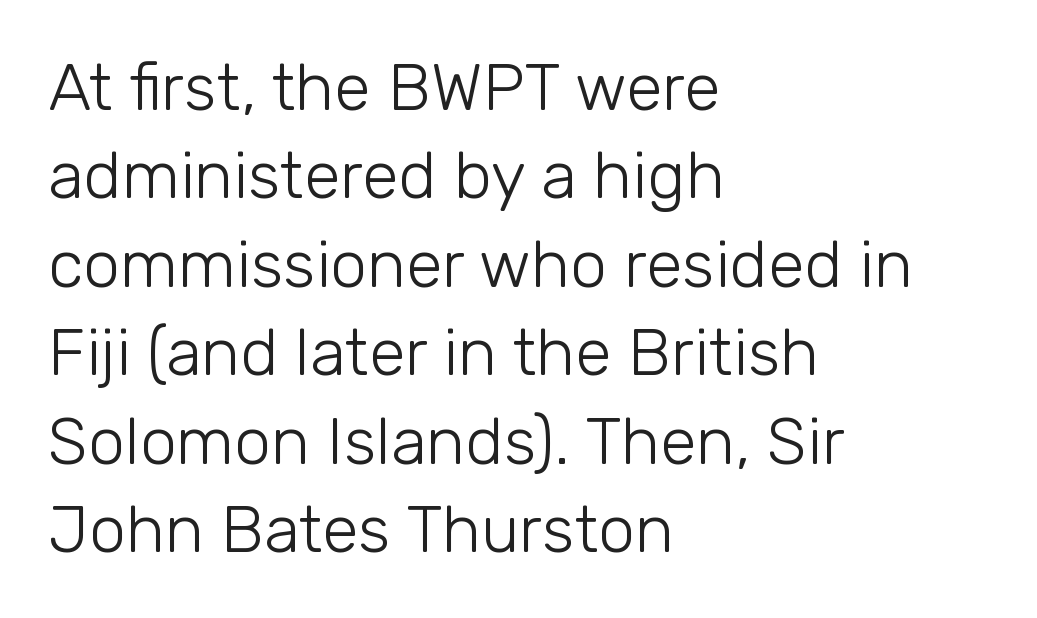
Q: Is the text bold? A: No.
Q: Is the text italic (slanted)? A: No, it is upright.
Q: Is the typeface a serif or a sans-serif typeface? A: Sans-serif.
Q: Is the text underlined? A: No.
Q: How is the paragraph aligned? A: Left-aligned.
Q: Is the spacing between letters normal or unusually wide? A: Normal.
Q: Is the spacing between lines tight, normal or loose? A: Normal.
Q: Width (condensed, normal, or wide)? A: Normal.
Q: Stroke contrast? A: Low.
Q: x-height? A: Medium.
Q: Monospaced? A: No.
